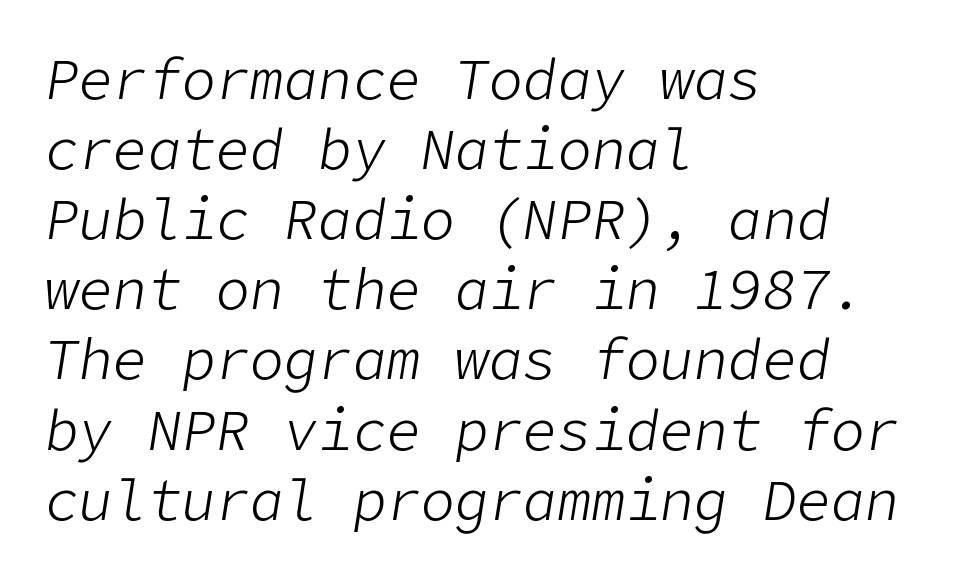
The image shows 57 px light type, italic (leaning right); set left-aligned, line spacing 1.23x, normal letter spacing, not underlined; low stroke contrast and a medium x-height.
